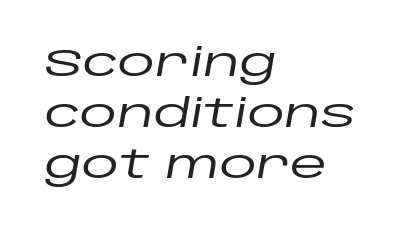
The image shows 38 px wide type, italic (leaning right); set left-aligned, normal line spacing (1.34x), normal letter spacing, not underlined; low stroke contrast and a large x-height.
